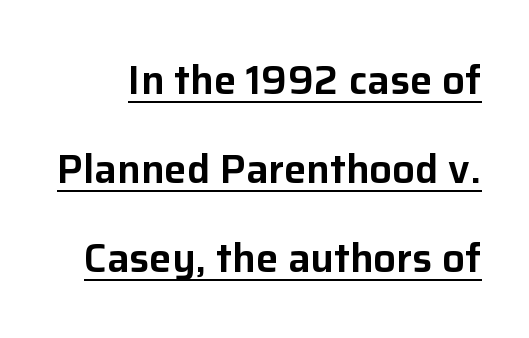
Q: Is the text italic (slanted)? A: No, it is upright.
Q: Is the typeface a serif or a sans-serif typeface? A: Sans-serif.
Q: Is the text underlined? A: Yes.
Q: Is the spacing between letters normal or unusually wide? A: Normal.
Q: Is the spacing between lines tight, normal or loose? A: Loose.
Q: Width (condensed, normal, or wide)? A: Normal.
Q: Stroke contrast? A: Low.
Q: x-height? A: Medium.
Q: Monospaced? A: No.
